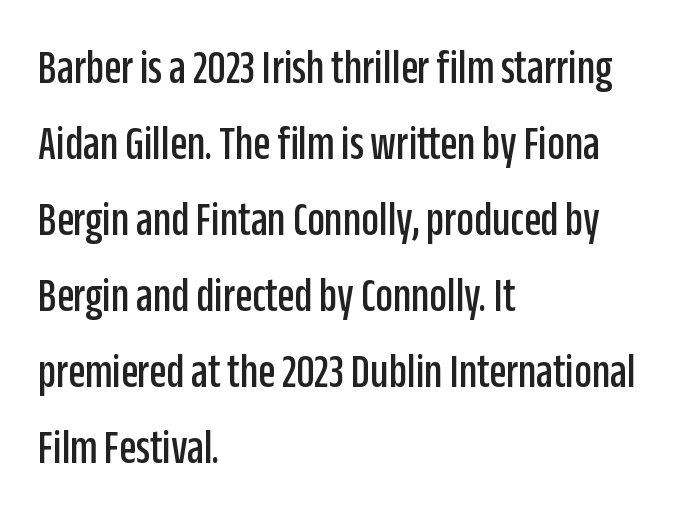
Q: Is the text italic (slanted)? A: No, it is upright.
Q: Is the typeface a serif or a sans-serif typeface? A: Sans-serif.
Q: Is the text underlined? A: No.
Q: How is the paragraph aligned? A: Left-aligned.
Q: Is the spacing between letters normal or unusually wide? A: Normal.
Q: Is the spacing between lines tight, normal or loose? A: Normal.
Q: Width (condensed, normal, or wide)? A: Condensed.
Q: Stroke contrast? A: Low.
Q: x-height? A: Large.
Q: Monospaced? A: No.
